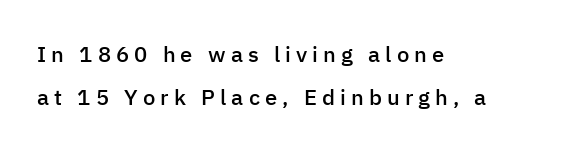
Rule under the text: the space is simply empty. This is roman type, the default non-slanted kind. The text block is weighted toward the left margin, trailing off unevenly rightward. The font is running at a semibold setting, under full bold. Students, observe: this is what heavily led, spacious text looks like. What stands out about the letter spacing? Its width — letters are far apart.
